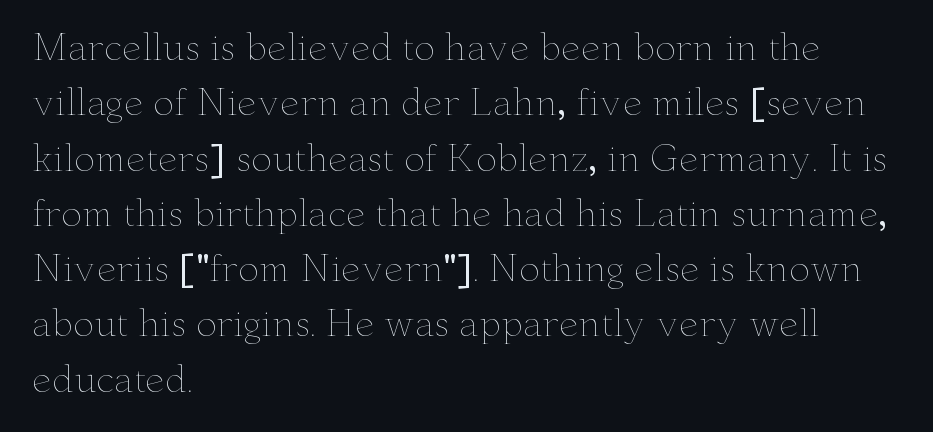
In CSS terms this would be text-align: left. Honestly, the row spacing looks completely unremarkable. Nobody touched the tracking dial on this one. Vertical strokes here are truly vertical. Note the varied advance widths — an 'i' is clearly narrower than an 'm'.
